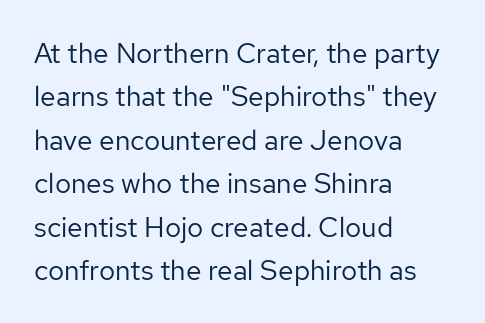
The characters are drawn with everyday or finer stroke widths. Teacher's note: observe the even left margin — that is flush-left alignment. Horizontal bands of white between lines are of average thickness. Unlike italic type, these characters show no tilt at all. Words float on clear page, feet unadorned. These lines are rendered in a variable-pitch font.
